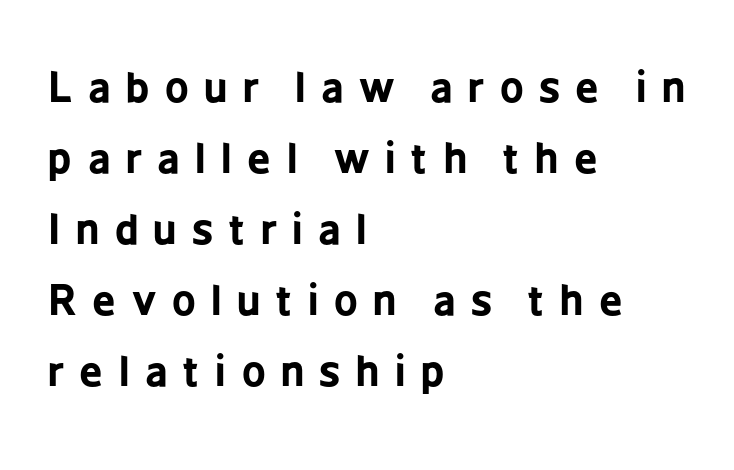
The image shows 41 px bold, condensed sans-serif type, upright; set left-aligned, line spacing 1.73x, unusually wide letter spacing (+0.38 em), not underlined; low stroke contrast and a medium x-height.
